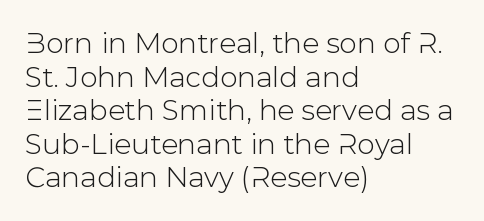
{"serif": "no", "italic": "no", "width": "normal", "stroke_contrast": "low", "x_height": "medium", "monospaced": "no", "underline": "no", "align": "left", "line_spacing_ratio": 1.2, "letter_spacing": "normal", "letter_spacing_em": 0.0, "glyph_px": 28}
